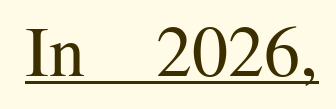
Q: Is the text bold? A: No.
Q: Is the text italic (slanted)? A: No, it is upright.
Q: Is the typeface a serif or a sans-serif typeface? A: Serif.
Q: Is the text underlined? A: Yes.
Q: Is the spacing between letters normal or unusually wide? A: Normal.
Q: Width (condensed, normal, or wide)? A: Normal.
Q: Stroke contrast? A: Medium.
Q: x-height? A: Medium.
Q: Monospaced? A: No.
